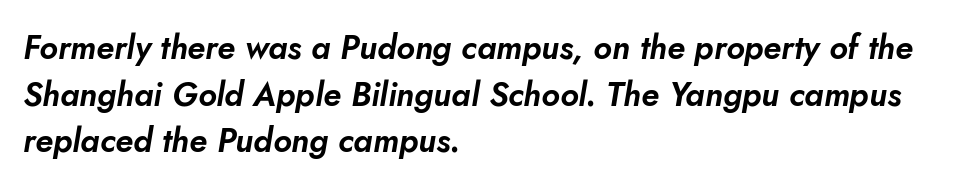
The image shows 33 px text type, italic (leaning right); set left-aligned, normal line spacing (1.41x), normal letter spacing, not underlined; low stroke contrast and a small x-height.
